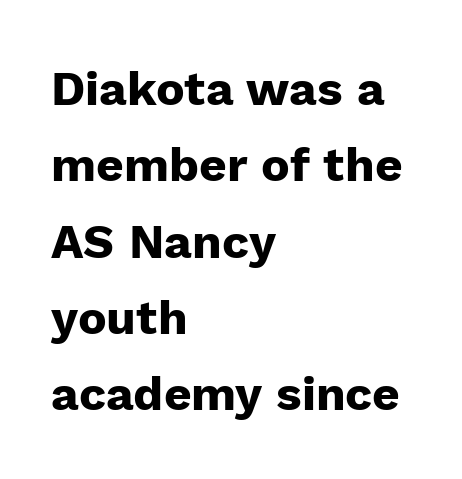
Default kerning and tracking; the words read as compact shapes. Weight: bold. Designer's note — italics off, roman on. The lines sit at an ordinary, default distance from one another. These lines stack with their left ends in a neat column.
